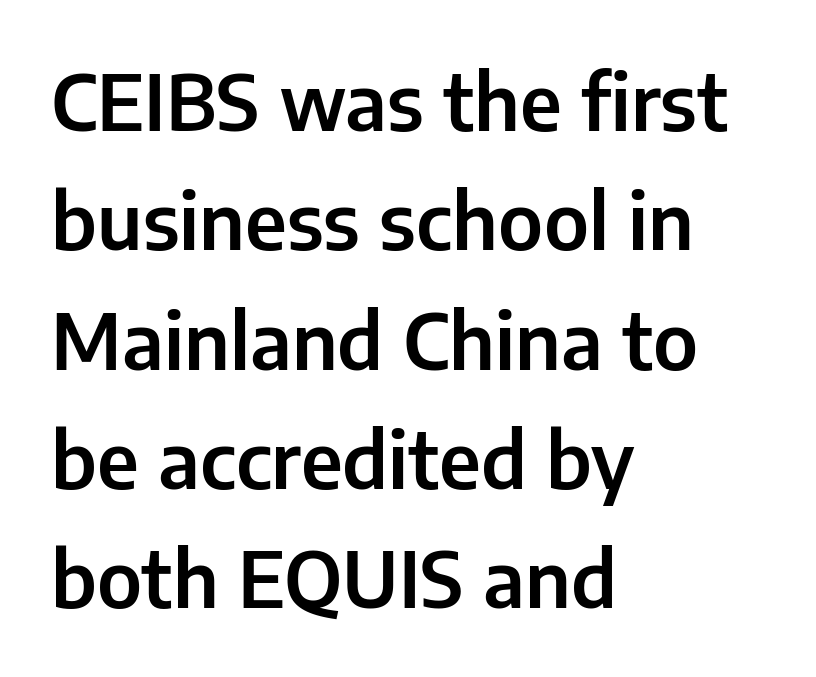
Proportional: the letters do not fall into vertical columns. The lines in this sample share a left origin and differ only in where they stop. A typesetter would label this face a sans. Look at the tracking — it's just the regular setting, nothing added. Underlining? Definitely not there. The vertical gap from one line to the next is medium.
